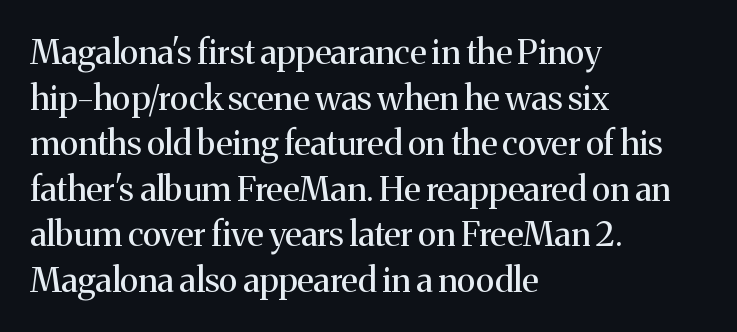
Q: Is the text bold? A: No.
Q: Is the text italic (slanted)? A: No, it is upright.
Q: Is the typeface a serif or a sans-serif typeface? A: Serif.
Q: Is the text underlined? A: No.
Q: How is the paragraph aligned? A: Left-aligned.
Q: Is the spacing between letters normal or unusually wide? A: Normal.
Q: Is the spacing between lines tight, normal or loose? A: Normal.
Q: Width (condensed, normal, or wide)? A: Normal.
Q: Stroke contrast? A: Medium.
Q: x-height? A: Medium.
Q: Monospaced? A: No.
